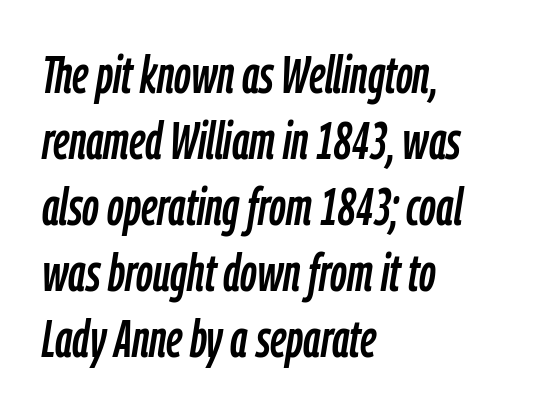
Q: Is the text italic (slanted)? A: Yes, it leans right by about 9 degrees.
Q: Is the text underlined? A: No.
Q: How is the paragraph aligned? A: Left-aligned.
Q: Is the spacing between letters normal or unusually wide? A: Normal.
Q: Is the spacing between lines tight, normal or loose? A: Normal.
Q: Width (condensed, normal, or wide)? A: Condensed.
Q: Stroke contrast? A: Low.
Q: x-height? A: Medium.
Q: Monospaced? A: No.
